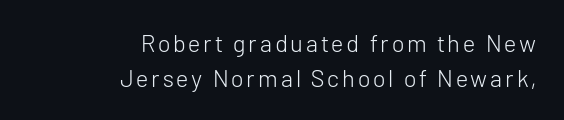
{"italic": "no", "bold": "no", "underline": "no", "align": "right", "line_spacing": "normal", "line_spacing_ratio": 1.44, "glyph_px": 24}
